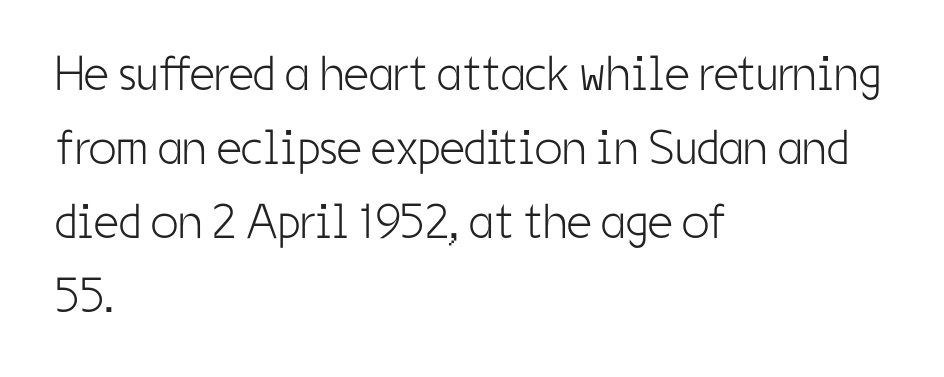
The passage shown has conventional tracking throughout. Each letter keeps its own natural width here, so spacing adapts to shape. If you drew a ruler down the left edge, every line would touch it. Is this a sans? Yes — the strokes have no serifs. The passage shown stacks its lines at a standard gap.
